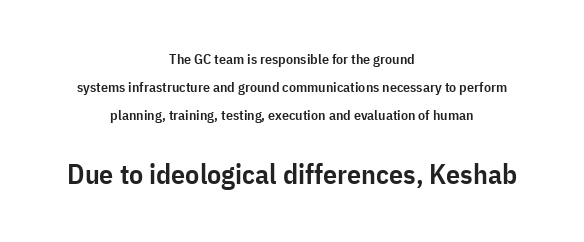
{"serif": "no", "italic": "no", "bold": "semi", "weight": "semibold", "width": "condensed", "stroke_contrast": "low", "x_height": "medium", "monospaced": "no", "underline": "no", "align": "center", "line_spacing": "loose", "line_spacing_ratio": 2.0, "letter_spacing": "normal", "letter_spacing_em": 0.0, "larger_block": "second", "size_ratio": 2.0, "glyph_px": 28}
